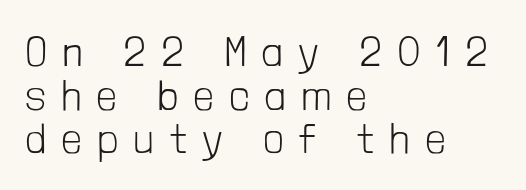
{"serif": "no", "italic": "no", "bold": "no", "weight": "light", "width": "condensed", "stroke_contrast": "low", "x_height": "medium", "monospaced": "no", "underline": "no", "align": "left", "line_spacing": "tight", "line_spacing_ratio": 1.04, "letter_spacing": "wide", "letter_spacing_em": 0.4, "glyph_px": 42}
